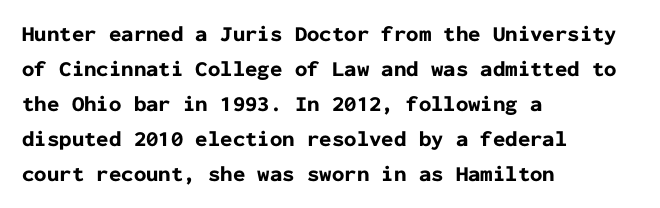
{"italic": "no", "bold": "yes", "underline": "no", "align": "left", "line_spacing": "normal", "line_spacing_ratio": 1.59, "letter_spacing": "normal", "letter_spacing_em": 0.0, "glyph_px": 22}
